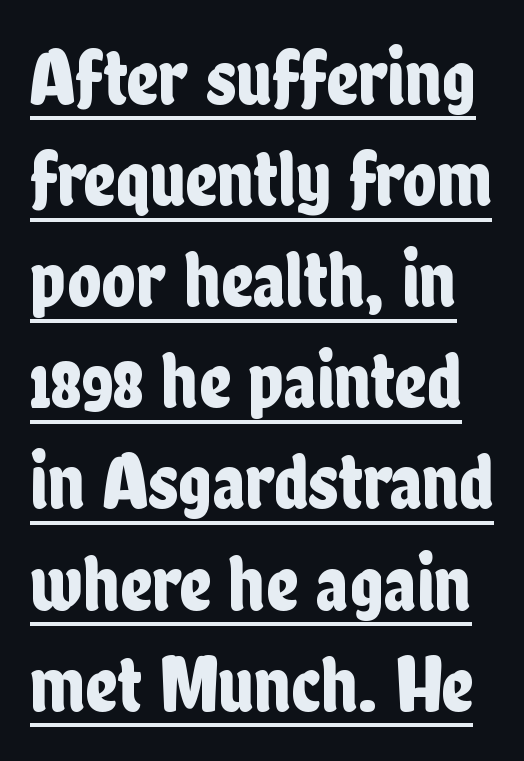
No extra tracking has been applied to these lines. A baseline rule has been typeset under these characters. Rendered with straight, roman letterforms. The type family on display is of the sans-serif kind. What's the leading like? Ordinary, nothing unusual. Proportional: the letters do not fall into vertical columns.
